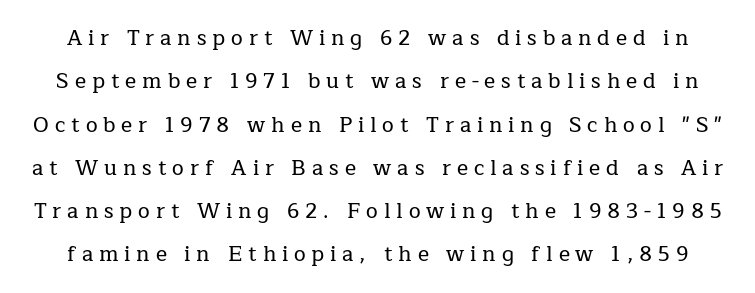
Nope, not italic — everything's standing straight. In terms of leading, this rendering errs on the spacious side. Glyph-to-glyph distance is far greater than everyday printed text. Underline: absent.
